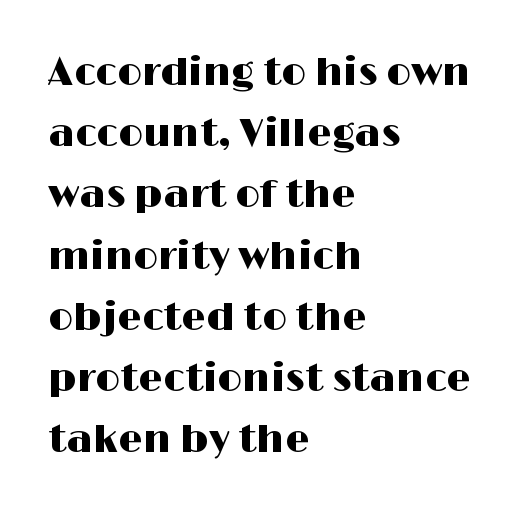
{"serif": "no", "italic": "no", "width": "wide", "stroke_contrast": "high", "x_height": "medium", "monospaced": "no", "underline": "no", "align": "left", "line_spacing": "normal", "line_spacing_ratio": 1.57, "letter_spacing": "normal", "letter_spacing_em": 0.0, "glyph_px": 39}
